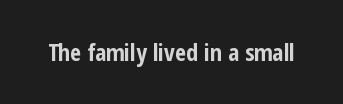
What stands out about the letter spacing? Nothing — it is the standard amount. Upright lettering throughout. Bold? Absolutely — the strokes are thick and heavy. The glyphs are unaccompanied by any horizontal stroke below them.
